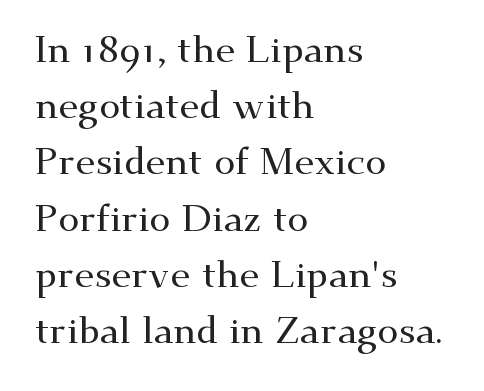
{"serif": "yes", "italic": "no", "width": "wide", "stroke_contrast": "medium", "x_height": "small", "monospaced": "no", "underline": "no", "align": "left", "line_spacing": "normal", "line_spacing_ratio": 1.48, "letter_spacing": "normal", "letter_spacing_em": 0.0, "glyph_px": 38}
